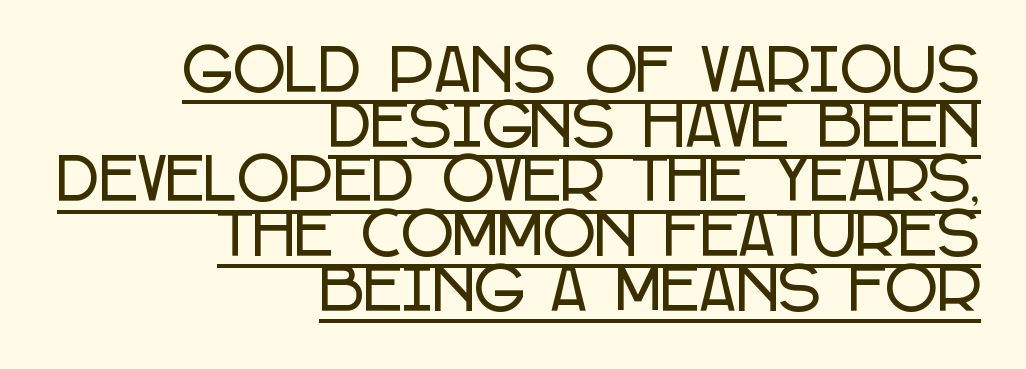
Nothing sits at the stroke ends, so this counts as sans-serif. The passage shown stacks its lines with hardly any gap. The string is rendered with underlining switched on. Ordinary non-slanted type is in use. Nothing unusual about the tracking: characters are spaced as the font intends.
